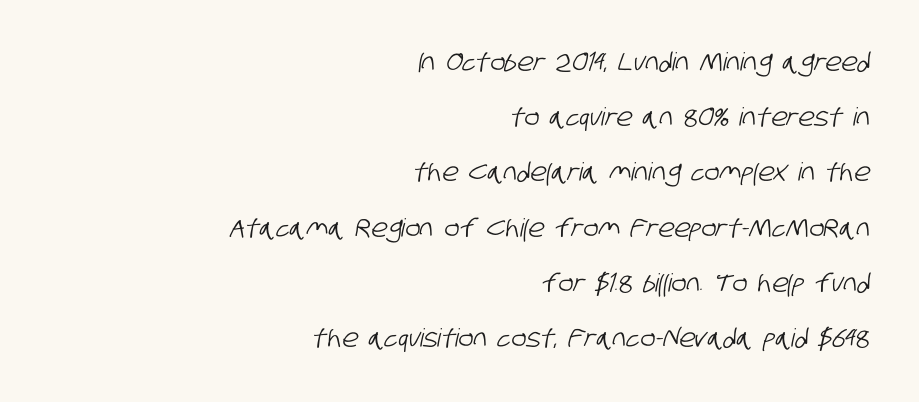
{"underline": "no", "align": "right", "line_spacing": "loose", "line_spacing_ratio": 2.21, "letter_spacing": "normal", "letter_spacing_em": 0.0, "glyph_px": 25}
